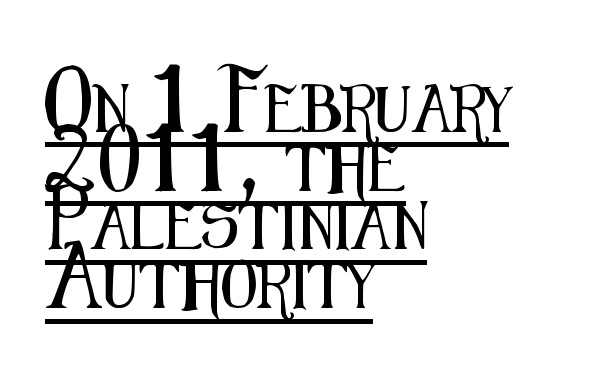
Varying glyph widths throughout — classic text-font behaviour. The text block is weighted toward the left margin, trailing off unevenly rightward. The letters stand upright; this is a roman face. Underline: present.
